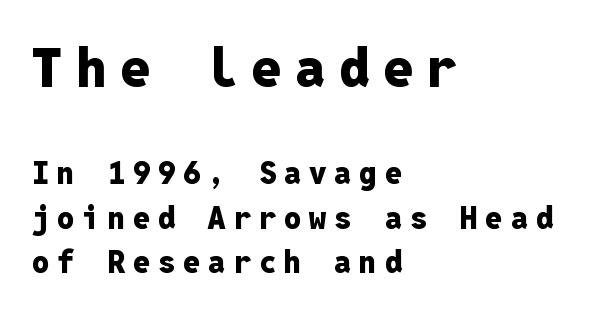
Q: Is the text bold? A: Yes.
Q: Is the text italic (slanted)? A: No, it is upright.
Q: Is the typeface a serif or a sans-serif typeface? A: Sans-serif.
Q: Is the text underlined? A: No.
Q: How is the paragraph aligned? A: Left-aligned.
Q: Is the spacing between letters normal or unusually wide? A: Unusually wide.
Q: Is the spacing between lines tight, normal or loose? A: Normal.
Q: Which block of text is set in a larger size, the first (top) or the second (bottom)? A: The first (top) one.
Q: Width (condensed, normal, or wide)? A: Normal.
Q: Stroke contrast? A: Low.
Q: x-height? A: Medium.
Q: Monospaced? A: Yes.
